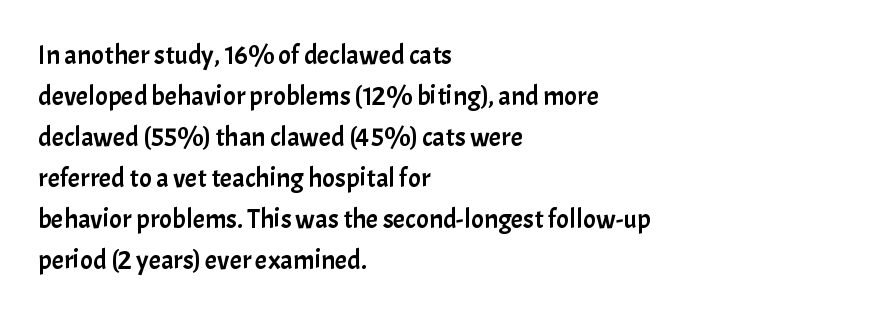
Q: Is the text italic (slanted)? A: No, it is upright.
Q: Is the text underlined? A: No.
Q: How is the paragraph aligned? A: Left-aligned.
Q: Is the spacing between letters normal or unusually wide? A: Normal.
Q: Is the spacing between lines tight, normal or loose? A: Normal.
